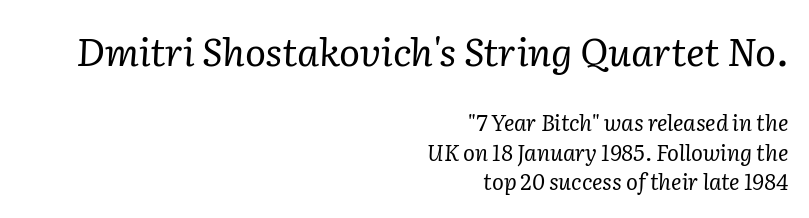
The image shows 39 px regular-weight serif type, italic (leaning right); set right-aligned, normal line spacing (1.35x), normal letter spacing, not underlined; the first (top) block is 1.77x larger; low stroke contrast and a medium x-height.
